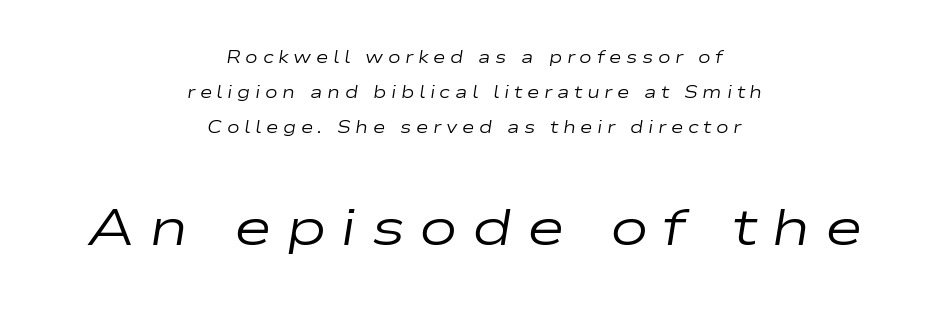
{"italic": "yes", "lean": "right", "slant_degrees": 9, "bold": "no", "weight": "regular", "width": "wide", "stroke_contrast": "low", "x_height": "medium", "monospaced": "no", "underline": "no", "align": "center", "line_spacing": "loose", "line_spacing_ratio": 2.07, "letter_spacing": "wide", "letter_spacing_em": 0.27, "larger_block": "second", "size_ratio": 3.06, "glyph_px": 52}
